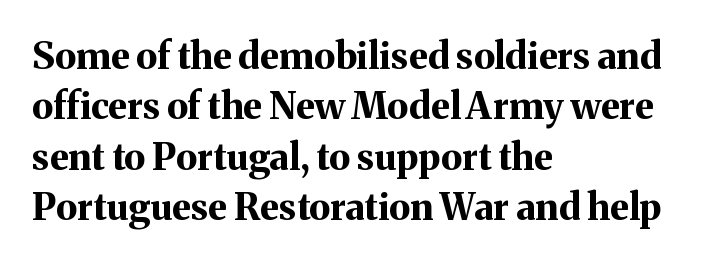
The image shows 37 px bold serif type, upright; set left-aligned, normal line spacing (1.36x), normal letter spacing, not underlined; medium stroke contrast and a medium x-height.
